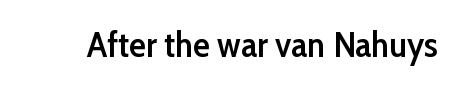
Here the designer chose a conventional face with non-uniform glyph widths. Standard letterfit; no display-style spreading of the glyphs. This is sans-serif lettering, the kind often seen on screens and signage. Moderately thickened strokes mark this as semibold type.
